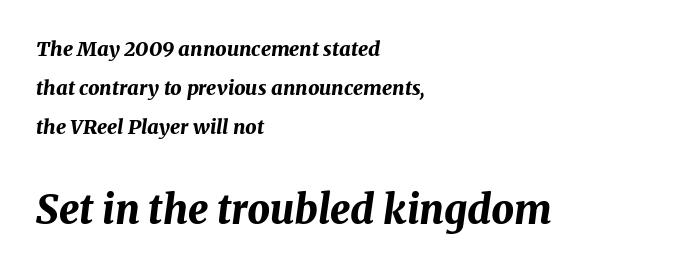
{"italic": "yes", "lean": "right", "slant_degrees": 8, "bold": "yes", "weight": "bold", "width": "normal", "stroke_contrast": "medium", "x_height": "medium", "monospaced": "no", "underline": "no", "align": "left", "line_spacing": "loose", "line_spacing_ratio": 1.94, "letter_spacing": "normal", "letter_spacing_em": 0.0, "larger_block": "second", "size_ratio": 2.0, "glyph_px": 40}
